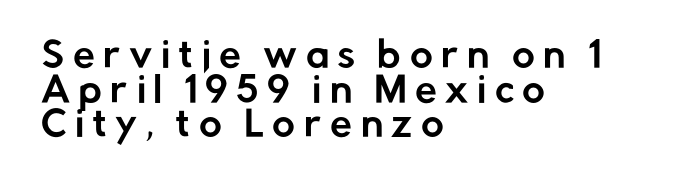
{"serif": "no", "italic": "no", "width": "normal", "stroke_contrast": "low", "x_height": "medium", "monospaced": "no", "underline": "no", "align": "left", "line_spacing": "tight", "line_spacing_ratio": 0.99, "letter_spacing": "wide", "letter_spacing_em": 0.24, "glyph_px": 35}
